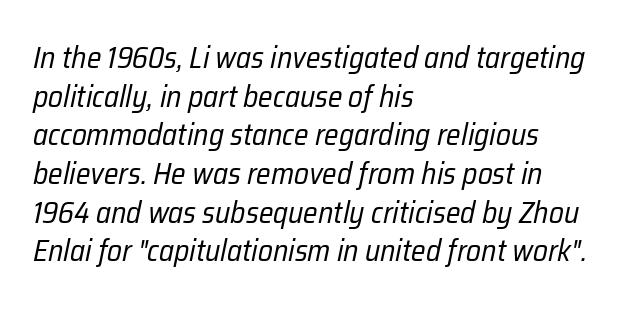
Q: Is the text bold? A: No.
Q: Is the text italic (slanted)? A: Yes, it leans right by about 12 degrees.
Q: Is the text underlined? A: No.
Q: How is the paragraph aligned? A: Left-aligned.
Q: Is the spacing between letters normal or unusually wide? A: Normal.
Q: Is the spacing between lines tight, normal or loose? A: Normal.
Q: Width (condensed, normal, or wide)? A: Condensed.
Q: Stroke contrast? A: Low.
Q: x-height? A: Medium.
Q: Monospaced? A: No.
